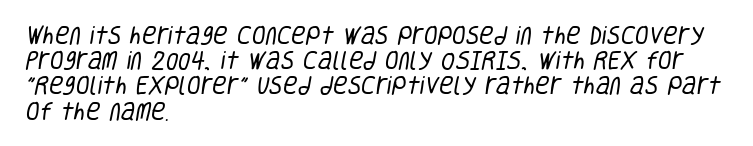
The image shows 20 px text type; set left-aligned, normal line spacing (1.26x), normal letter spacing, not underlined.
